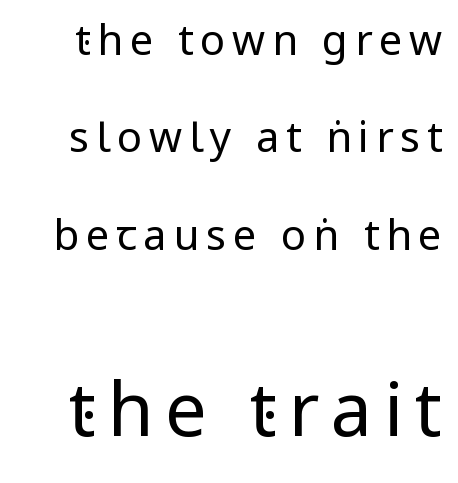
The image shows 74 px regular-weight, condensed sans-serif type, upright; set loose line spacing (2.32x), not underlined; the second (bottom) block is 1.76x larger; low stroke contrast and a large x-height.
